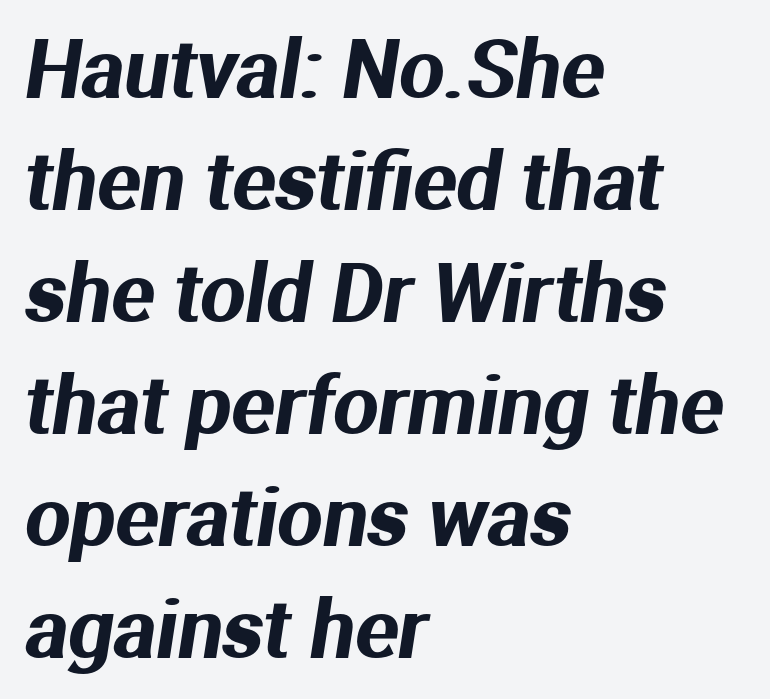
Q: Is the typeface a serif or a sans-serif typeface? A: Sans-serif.
Q: Is the text underlined? A: No.
Q: How is the paragraph aligned? A: Left-aligned.
Q: Is the spacing between letters normal or unusually wide? A: Normal.
Q: Is the spacing between lines tight, normal or loose? A: Normal.
Q: Width (condensed, normal, or wide)? A: Normal.
Q: Stroke contrast? A: Medium.
Q: x-height? A: Medium.
Q: Monospaced? A: No.
